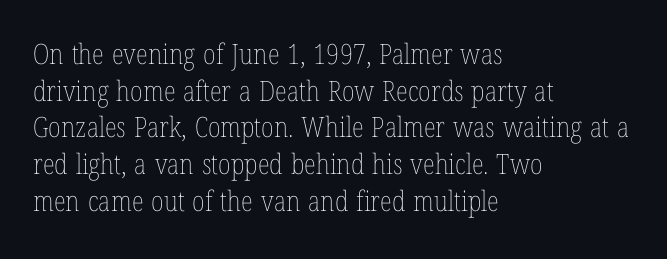
Q: Is the text bold? A: No.
Q: Is the text italic (slanted)? A: No, it is upright.
Q: Is the text underlined? A: No.
Q: How is the paragraph aligned? A: Left-aligned.
Q: Is the spacing between letters normal or unusually wide? A: Normal.
Q: Is the spacing between lines tight, normal or loose? A: Normal.
Q: Width (condensed, normal, or wide)? A: Condensed.
Q: Stroke contrast? A: Low.
Q: x-height? A: Medium.
Q: Monospaced? A: No.
